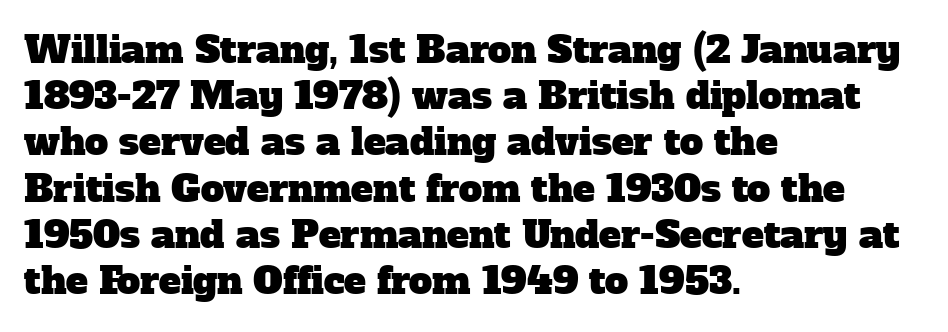
The image shows 37 px serif type; set left-aligned, normal line spacing (1.25x), normal letter spacing, not underlined; low stroke contrast and a medium x-height.
